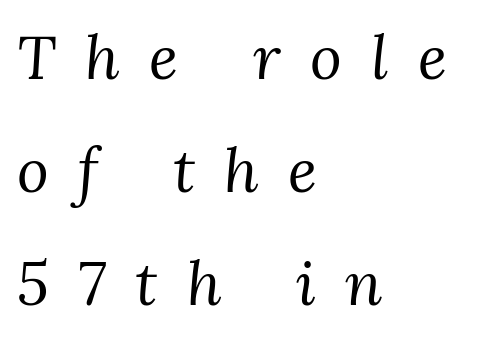
Q: Is the text bold? A: No.
Q: Is the text italic (slanted)? A: Yes, it leans right by about 3 degrees.
Q: Is the typeface a serif or a sans-serif typeface? A: Serif.
Q: Is the text underlined? A: No.
Q: How is the paragraph aligned? A: Left-aligned.
Q: Is the spacing between letters normal or unusually wide? A: Unusually wide.
Q: Width (condensed, normal, or wide)? A: Normal.
Q: Stroke contrast? A: Medium.
Q: x-height? A: Medium.
Q: Monospaced? A: No.
